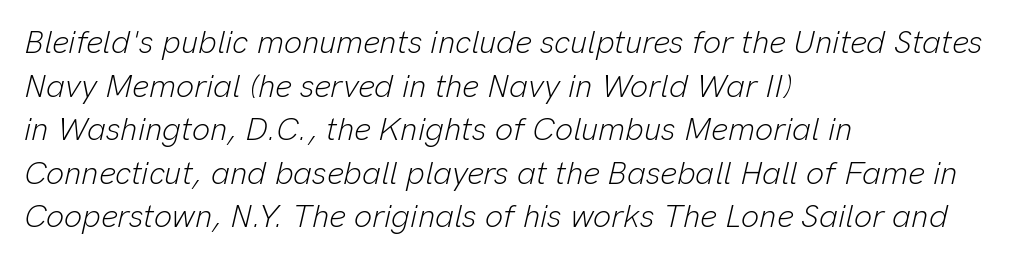
Q: Is the text bold? A: No.
Q: Is the text italic (slanted)? A: Yes, it leans right by about 13 degrees.
Q: Is the text underlined? A: No.
Q: How is the paragraph aligned? A: Left-aligned.
Q: Is the spacing between letters normal or unusually wide? A: Normal.
Q: Is the spacing between lines tight, normal or loose? A: Normal.
Q: Width (condensed, normal, or wide)? A: Normal.
Q: Stroke contrast? A: Low.
Q: x-height? A: Medium.
Q: Monospaced? A: No.
